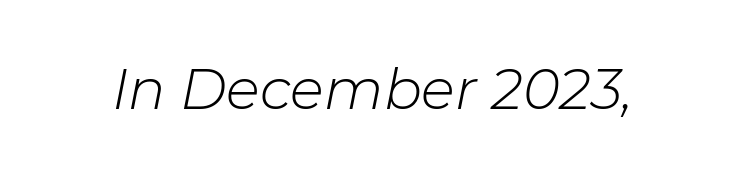
The image shows 56 px light type, italic (leaning right); set normal letter spacing, not underlined; low stroke contrast and a medium x-height.
